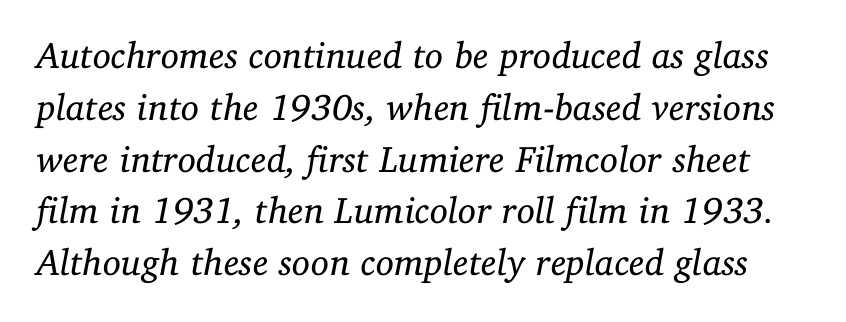
Spacing verdict: proportional, widths tailored to each character. Observe the ordinary spacing: letters are neighbours, not strangers. A typesetter would call this leading conventional body-copy spacing. The designer went with a serif here, giving each stem small feet. Rule under the text: the space is simply empty. The strokes carry an ordinary text weight at most.
